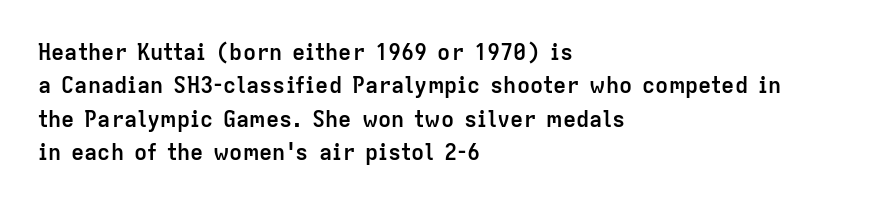
The strip under each line holds only bare page. Between one letter and the next there's only the usual sliver of space. Is there any slant? The stems are plumb. Plenty of ink on the page — the face is bold. Leading matches the norm, producing a regular column.
